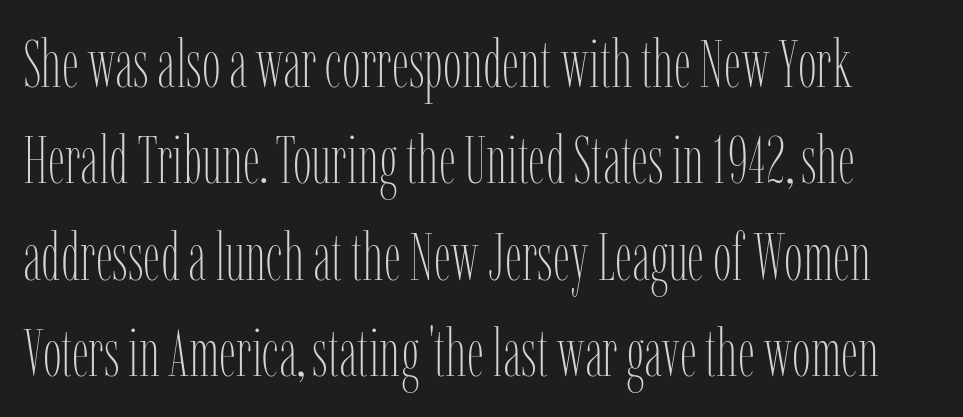
The passage shown is typed in a proportional face where columns would drift. Counters stay open thanks to moderate or lighter strokes. Spacing between characters is what you'd get straight out of the box. Characters remain perfectly vertical along every line. Bare-footed words on every line.
